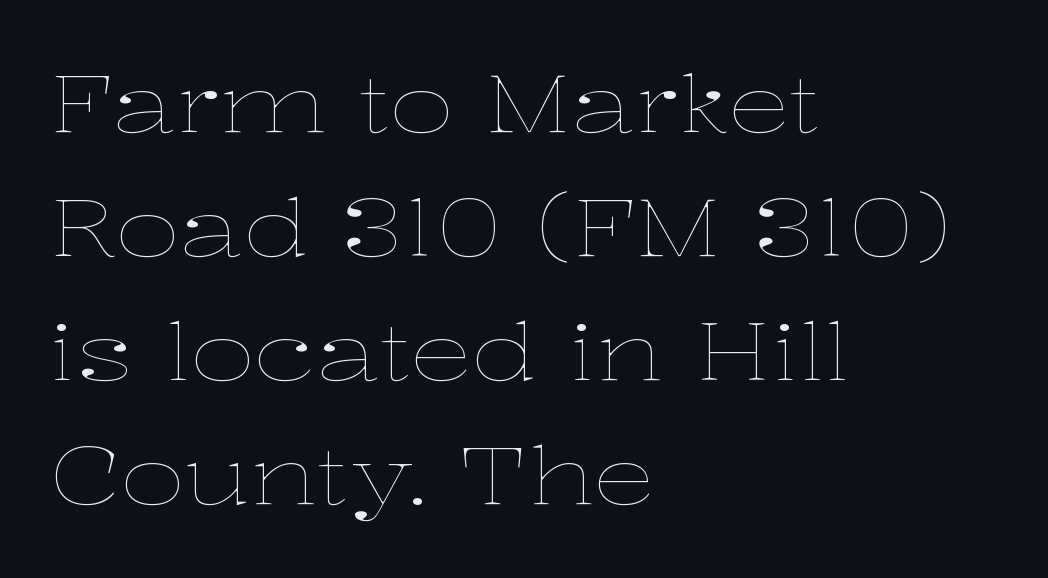
The image shows 79 px thin, wide type, upright; set left-aligned, normal line spacing (1.57x), normal letter spacing, not underlined; low stroke contrast and a medium x-height.
